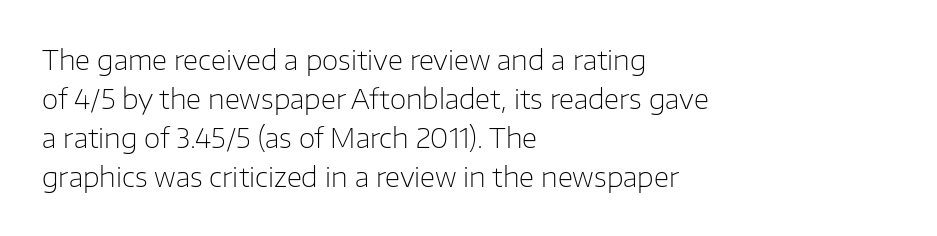
Q: Is the text bold? A: No.
Q: Is the text italic (slanted)? A: No, it is upright.
Q: Is the text underlined? A: No.
Q: How is the paragraph aligned? A: Left-aligned.
Q: Is the spacing between letters normal or unusually wide? A: Normal.
Q: Is the spacing between lines tight, normal or loose? A: Normal.
